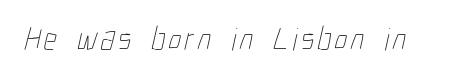
Q: Is the text bold? A: No.
Q: Is the text underlined? A: No.
Q: Width (condensed, normal, or wide)? A: Condensed.
Q: Stroke contrast? A: Low.
Q: x-height? A: Medium.
Q: Monospaced? A: No.
